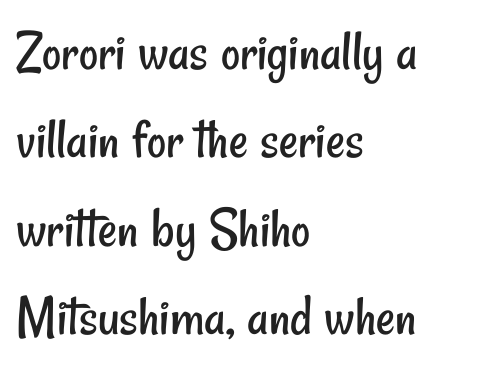
{"serif": "no", "bold": "no", "weight": "regular", "width": "condensed", "stroke_contrast": "low", "x_height": "small", "monospaced": "no", "underline": "no", "align": "left", "line_spacing": "normal", "line_spacing_ratio": 1.5, "letter_spacing": "normal", "letter_spacing_em": 0.0, "glyph_px": 59}
